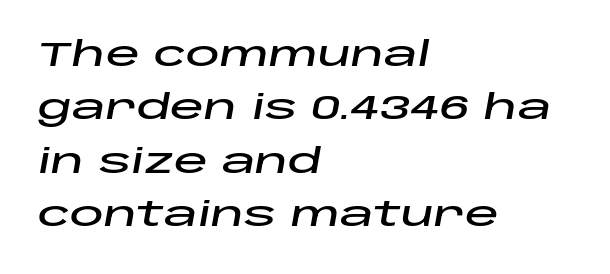
The image shows 34 px wide type, italic (leaning right); set left-aligned, normal line spacing (1.57x), normal letter spacing, not underlined; low stroke contrast and a large x-height.
